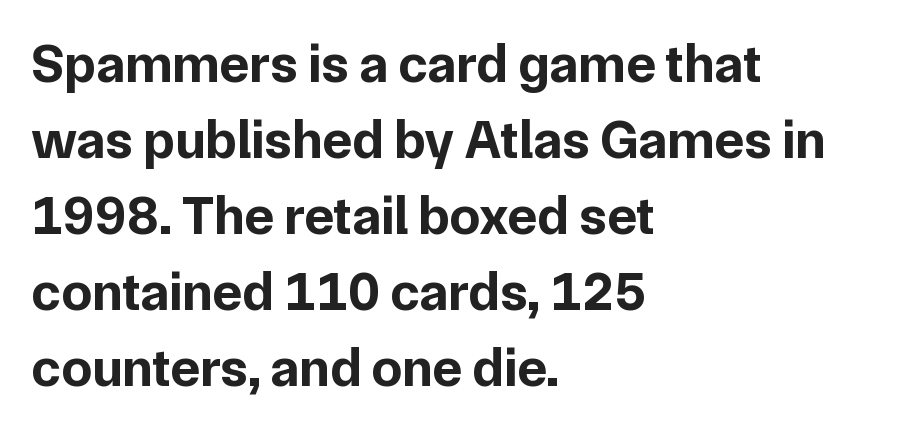
The image shows 55 px bold sans-serif type, upright; set left-aligned, normal line spacing (1.38x), normal letter spacing, not underlined; low stroke contrast and a medium x-height.
